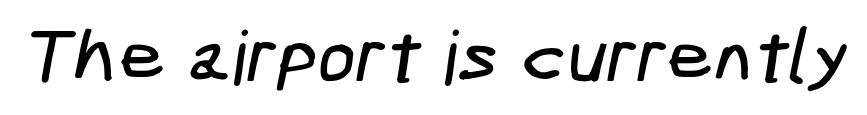
{"serif": "no", "width": "condensed", "stroke_contrast": "low", "x_height": "medium", "underline": "no", "letter_spacing": "normal", "letter_spacing_em": 0.0, "glyph_px": 75}
